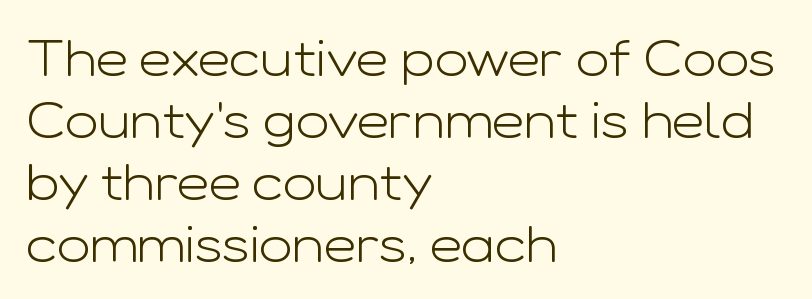
Q: Is the text bold? A: No.
Q: Is the text italic (slanted)? A: No, it is upright.
Q: Is the typeface a serif or a sans-serif typeface? A: Sans-serif.
Q: Is the text underlined? A: No.
Q: How is the paragraph aligned? A: Left-aligned.
Q: Is the spacing between letters normal or unusually wide? A: Normal.
Q: Width (condensed, normal, or wide)? A: Wide.
Q: Stroke contrast? A: Low.
Q: x-height? A: Medium.
Q: Monospaced? A: No.
